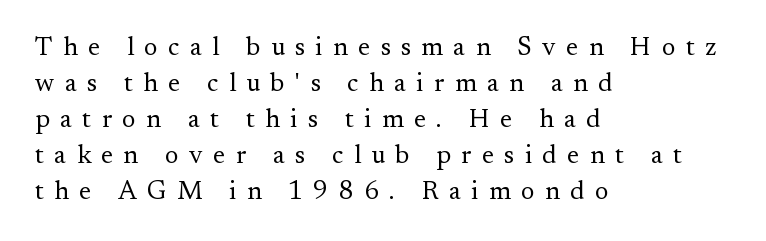
Q: Is the text bold? A: No.
Q: Is the text italic (slanted)? A: No, it is upright.
Q: Is the text underlined? A: No.
Q: How is the paragraph aligned? A: Left-aligned.
Q: Is the spacing between letters normal or unusually wide? A: Unusually wide.
Q: Is the spacing between lines tight, normal or loose? A: Normal.
